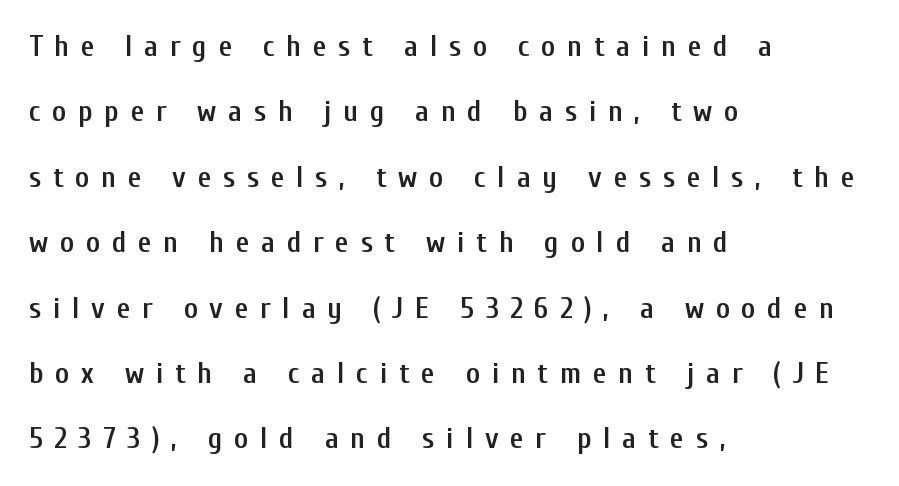
Q: Is the text bold? A: Semi-bold.
Q: Is the text italic (slanted)? A: No, it is upright.
Q: Is the typeface a serif or a sans-serif typeface? A: Sans-serif.
Q: Is the text underlined? A: No.
Q: How is the paragraph aligned? A: Left-aligned.
Q: Is the spacing between letters normal or unusually wide? A: Unusually wide.
Q: Is the spacing between lines tight, normal or loose? A: Loose.
Q: Width (condensed, normal, or wide)? A: Condensed.
Q: Stroke contrast? A: Low.
Q: x-height? A: Medium.
Q: Monospaced? A: No.
